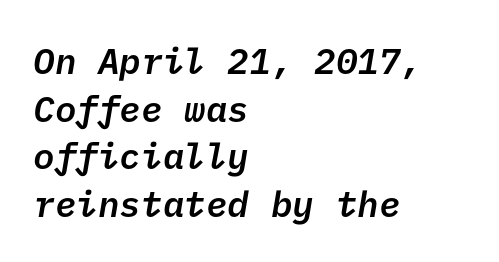
{"serif": "no", "bold": "semi", "weight": "semibold", "width": "normal", "stroke_contrast": "low", "x_height": "medium", "underline": "no", "align": "left", "line_spacing": "normal", "line_spacing_ratio": 1.32, "letter_spacing": "normal", "letter_spacing_em": 0.0, "glyph_px": 36}
